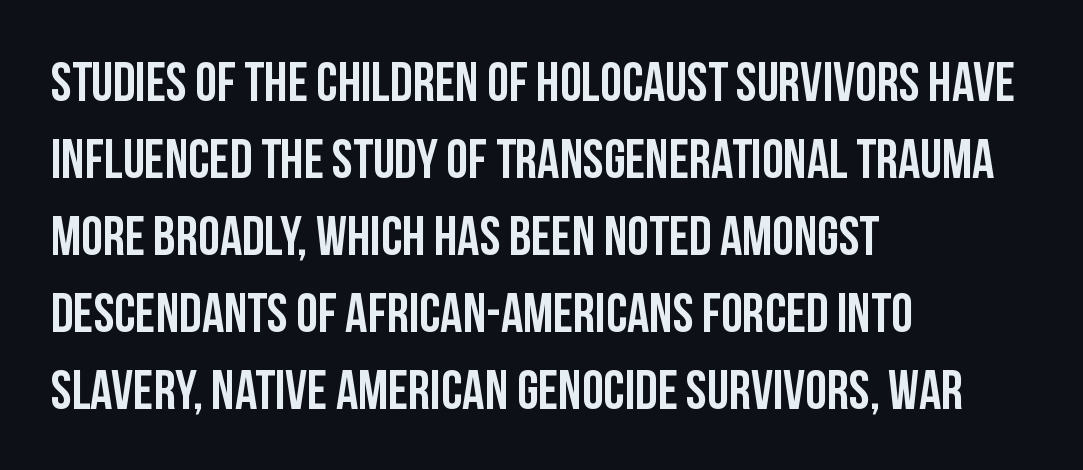
Q: Is the text italic (slanted)? A: No, it is upright.
Q: Is the typeface a serif or a sans-serif typeface? A: Sans-serif.
Q: Is the text underlined? A: No.
Q: How is the paragraph aligned? A: Left-aligned.
Q: Is the spacing between letters normal or unusually wide? A: Normal.
Q: Is the spacing between lines tight, normal or loose? A: Normal.
Q: Width (condensed, normal, or wide)? A: Condensed.
Q: Stroke contrast? A: Low.
Q: x-height? A: Large.
Q: Monospaced? A: No.
